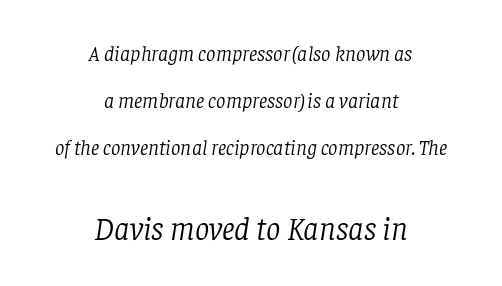
Q: Is the text bold? A: No.
Q: Is the text italic (slanted)? A: Yes, it leans right by about 8 degrees.
Q: Is the typeface a serif or a sans-serif typeface? A: Serif.
Q: Is the text underlined? A: No.
Q: How is the paragraph aligned? A: Centered.
Q: Is the spacing between letters normal or unusually wide? A: Normal.
Q: Is the spacing between lines tight, normal or loose? A: Loose.
Q: Which block of text is set in a larger size, the first (top) or the second (bottom)? A: The second (bottom) one.
Q: Width (condensed, normal, or wide)? A: Normal.
Q: Stroke contrast? A: Low.
Q: x-height? A: Large.
Q: Monospaced? A: No.
